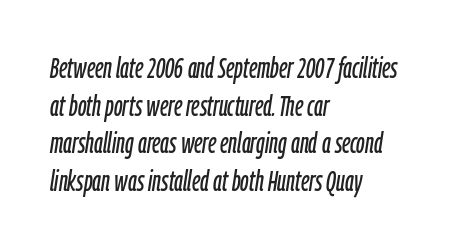
Layout note: lines flush left. These lines were composed using italics. Rule under the text: the space is simply empty. Think of a printed novel: that variable character pitch is what you see here. Summary of vertical rhythm: regular, with standard interline spacing. Glyph-to-glyph distance matches everyday printed text.
